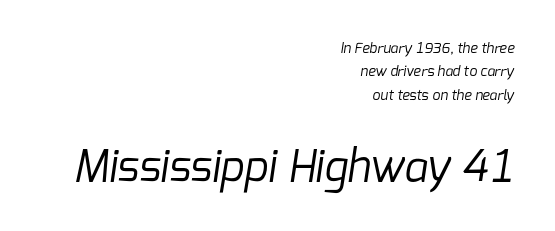
The designer went with a sans here, leaving each stem footless. Nobody drew a line under any word here. The face used here appears at its bigger size in the lower chunk. Ink coverage per letter is moderate at most. One-word summary of the alignment: right. Compared with typical paragraphs, the rows here are spaced about the same.
